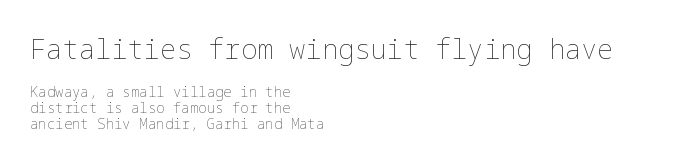
The image shows 27 px text type, upright; set left-aligned, tight line spacing (1.14x), normal letter spacing, not underlined; the first (top) block is 1.93x larger.
